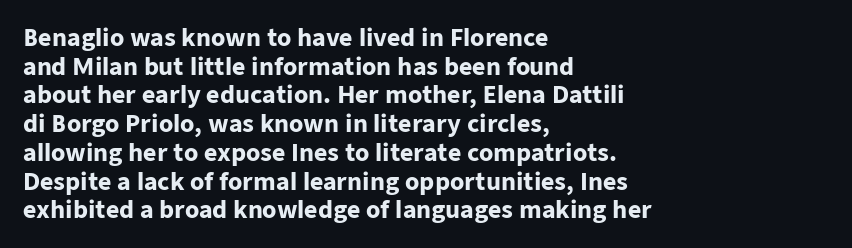
{"italic": "no", "bold": "yes", "underline": "no", "align": "left", "line_spacing": "normal", "line_spacing_ratio": 1.25, "letter_spacing": "normal", "letter_spacing_em": 0.0, "glyph_px": 23}
